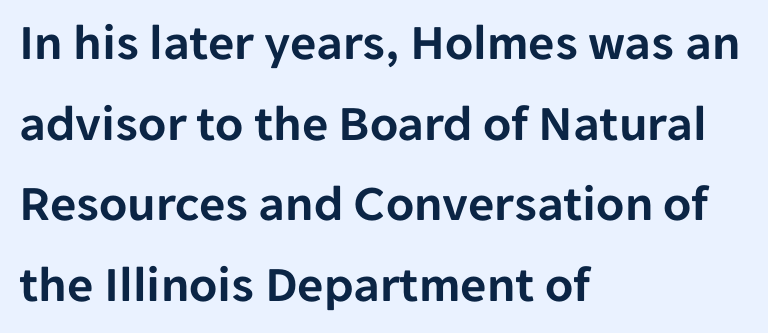
The image shows 51 px sans-serif type, upright; set left-aligned, normal line spacing (1.58x), normal letter spacing, not underlined; low stroke contrast and a medium x-height.
